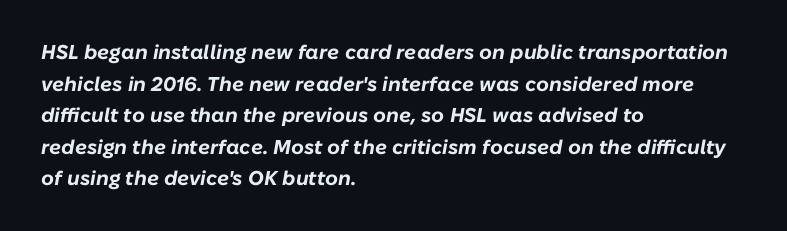
{"italic": "yes", "lean": "right", "slant_degrees": 10, "bold": "yes", "underline": "no", "align": "left", "line_spacing": "normal", "line_spacing_ratio": 1.58, "letter_spacing": "normal", "letter_spacing_em": 0.0, "glyph_px": 20}
